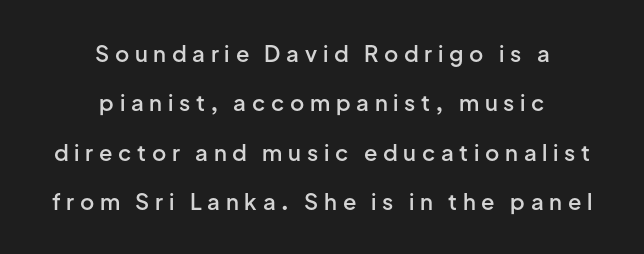
{"italic": "no", "bold": "semi", "underline": "no", "align": "center", "line_spacing": "loose", "line_spacing_ratio": 2.24, "letter_spacing": "wide", "letter_spacing_em": 0.26, "glyph_px": 22}
